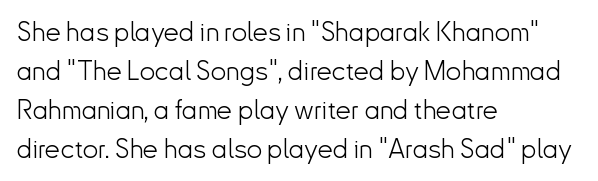
Q: Is the text bold? A: No.
Q: Is the text italic (slanted)? A: No, it is upright.
Q: Is the text underlined? A: No.
Q: How is the paragraph aligned? A: Left-aligned.
Q: Is the spacing between letters normal or unusually wide? A: Normal.
Q: Is the spacing between lines tight, normal or loose? A: Normal.
